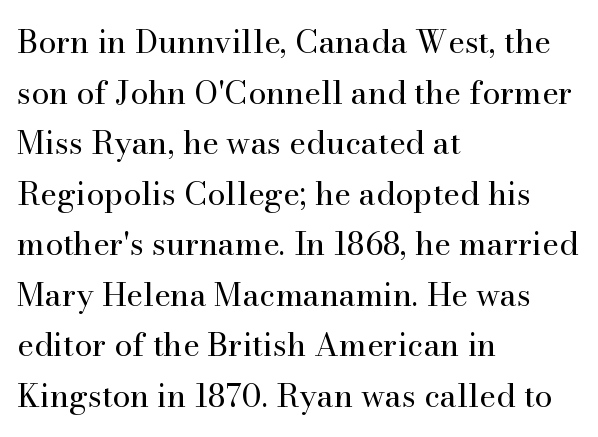
The typesetter chose a ragged-right arrangement here. Notice how the stems are strictly vertical — no italics here. The weight tops out at a normal text grade. Nobody touched the tracking dial on this one.
